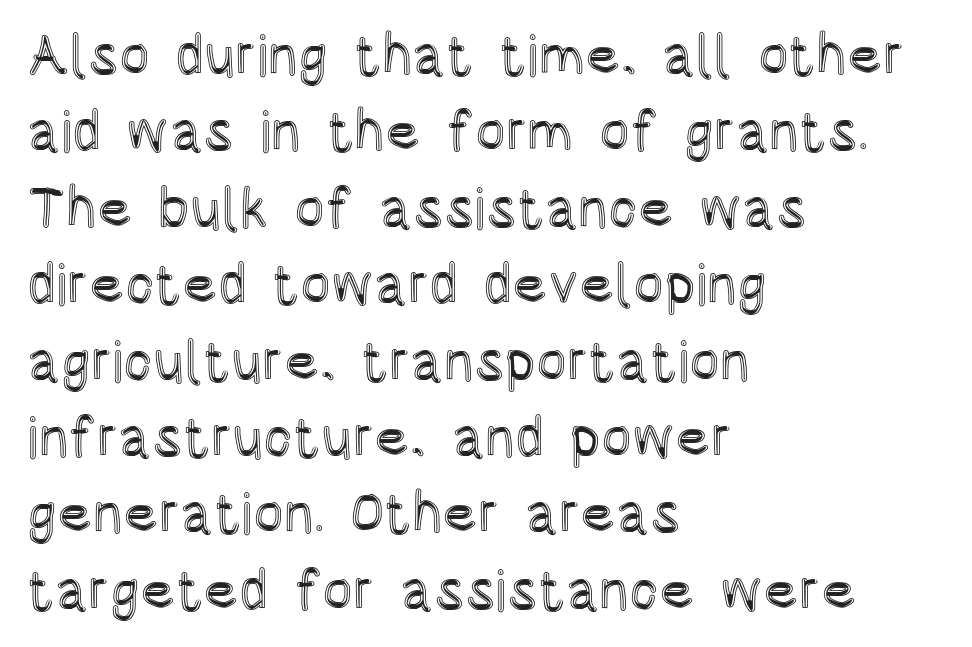
Each letter keeps its own natural width here, so spacing adapts to shape. How would I describe the line gaps? Plain and ordinary. Each row of text sits above clean, open space. The lines are quadded left.
